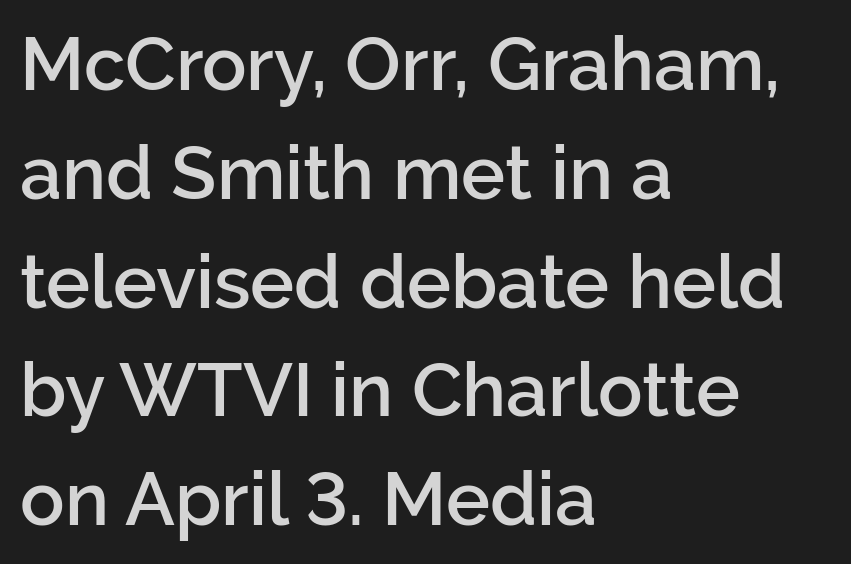
Q: Is the text bold? A: Semi-bold.
Q: Is the text italic (slanted)? A: No, it is upright.
Q: Is the typeface a serif or a sans-serif typeface? A: Sans-serif.
Q: Is the text underlined? A: No.
Q: How is the paragraph aligned? A: Left-aligned.
Q: Is the spacing between letters normal or unusually wide? A: Normal.
Q: Is the spacing between lines tight, normal or loose? A: Normal.
Q: Width (condensed, normal, or wide)? A: Normal.
Q: Stroke contrast? A: Low.
Q: x-height? A: Medium.
Q: Monospaced? A: No.
